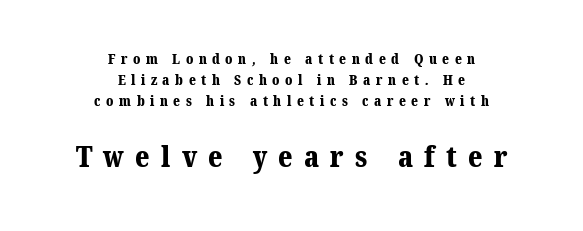
One-word summary of the alignment: center. Does the type have serifs? Yes, each stem ends in a small foot. You could only call the tracking loose — the letters float apart. The face used here appears at its bigger size in the lower chunk. The space beneath each line is pristine and unruled. Looks like regular typesetting: each glyph gets only the width it needs.
